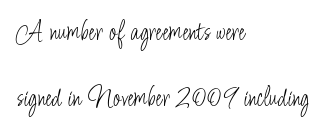
Q: Is the text bold? A: No.
Q: Is the text italic (slanted)? A: Yes.
Q: Is the typeface a serif or a sans-serif typeface? A: Sans-serif.
Q: Is the text underlined? A: No.
Q: How is the paragraph aligned? A: Left-aligned.
Q: Is the spacing between letters normal or unusually wide? A: Normal.
Q: Is the spacing between lines tight, normal or loose? A: Loose.
Q: Width (condensed, normal, or wide)? A: Condensed.
Q: Stroke contrast? A: Low.
Q: x-height? A: Small.
Q: Monospaced? A: No.
